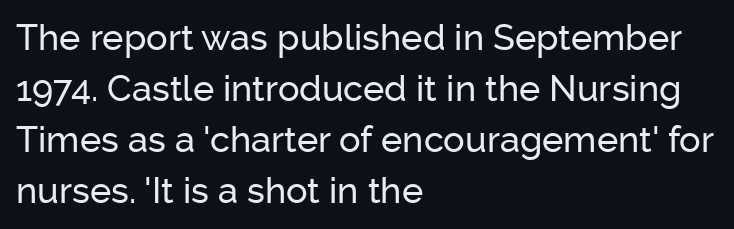
{"serif": "no", "italic": "no", "width": "normal", "stroke_contrast": "low", "x_height": "medium", "monospaced": "no", "underline": "no", "align": "left", "line_spacing": "normal", "line_spacing_ratio": 1.42, "letter_spacing": "normal", "letter_spacing_em": 0.0, "glyph_px": 36}
